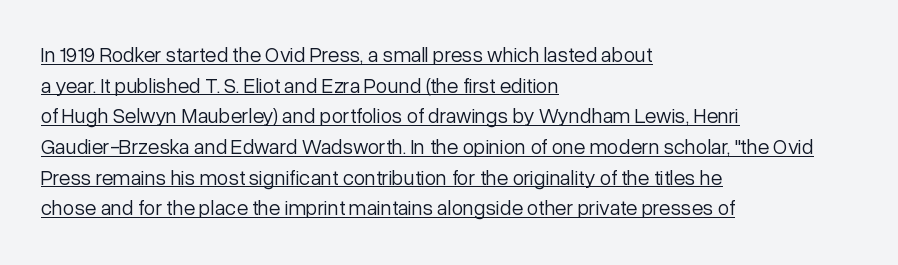
{"italic": "no", "bold": "no", "underline": "yes", "align": "left", "line_spacing": "normal", "line_spacing_ratio": 1.46, "letter_spacing": "normal", "letter_spacing_em": 0.0, "glyph_px": 21}
